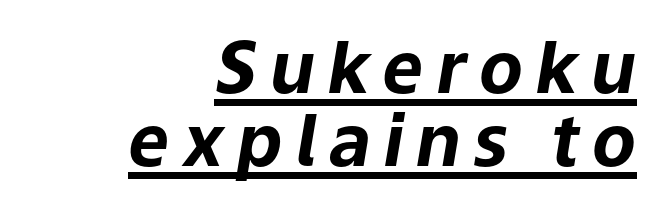
Q: Is the text bold? A: Yes.
Q: Is the text italic (slanted)? A: Yes, it leans right by about 9 degrees.
Q: Is the text underlined? A: Yes.
Q: How is the paragraph aligned? A: Right-aligned.
Q: Is the spacing between lines tight, normal or loose? A: Tight.
Q: Width (condensed, normal, or wide)? A: Normal.
Q: Stroke contrast? A: Low.
Q: x-height? A: Medium.
Q: Monospaced? A: No.
